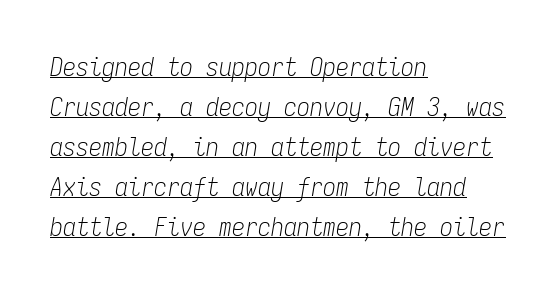
Q: Is the text bold? A: No.
Q: Is the text italic (slanted)? A: Yes, it leans right by about 9 degrees.
Q: Is the text underlined? A: Yes.
Q: How is the paragraph aligned? A: Left-aligned.
Q: Is the spacing between letters normal or unusually wide? A: Normal.
Q: Is the spacing between lines tight, normal or loose? A: Normal.
